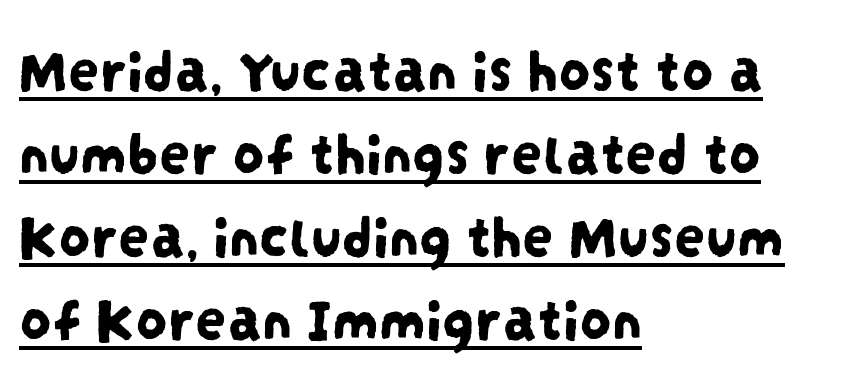
{"serif": "no", "width": "condensed", "stroke_contrast": "low", "x_height": "large", "monospaced": "no", "underline": "yes", "align": "left", "line_spacing": "normal", "line_spacing_ratio": 1.34, "letter_spacing": "normal", "letter_spacing_em": 0.0, "glyph_px": 62}
